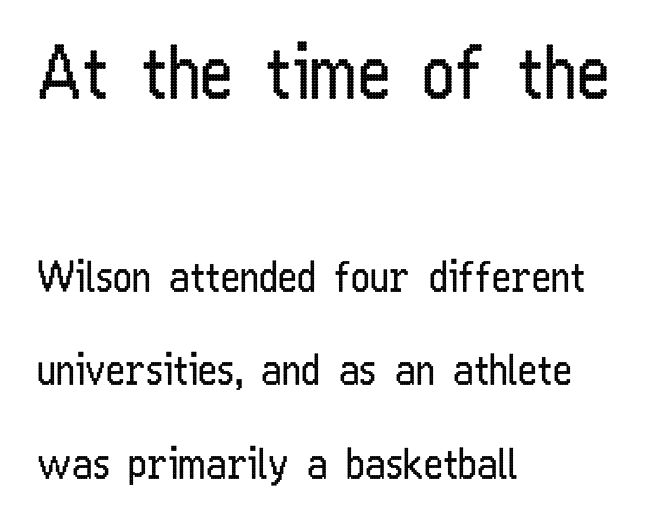
{"serif": "no", "italic": "no", "bold": "no", "weight": "regular", "width": "condensed", "stroke_contrast": "low", "x_height": "medium", "monospaced": "no", "underline": "no", "align": "left", "line_spacing": "loose", "line_spacing_ratio": 2.28, "letter_spacing": "normal", "letter_spacing_em": 0.0, "larger_block": "first", "size_ratio": 1.73, "glyph_px": 71}
